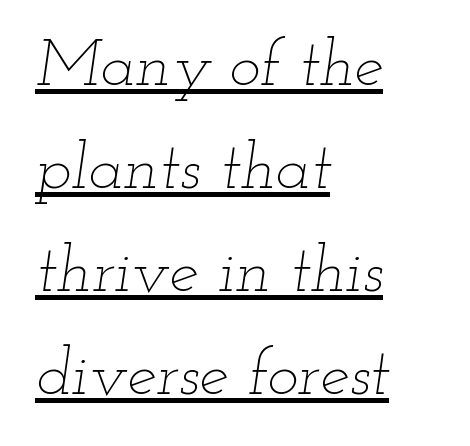
The image shows 66 px thin, wide type, italic (leaning right); set left-aligned, normal line spacing (1.56x), normal letter spacing, underlined; low stroke contrast and a small x-height.
